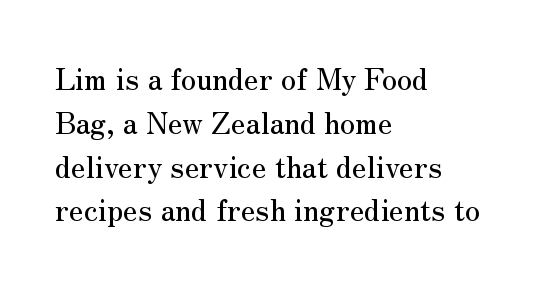
Q: Is the text italic (slanted)? A: No, it is upright.
Q: Is the typeface a serif or a sans-serif typeface? A: Serif.
Q: Is the text underlined? A: No.
Q: How is the paragraph aligned? A: Left-aligned.
Q: Is the spacing between letters normal or unusually wide? A: Normal.
Q: Is the spacing between lines tight, normal or loose? A: Normal.
Q: Width (condensed, normal, or wide)? A: Normal.
Q: Stroke contrast? A: Medium.
Q: x-height? A: Small.
Q: Monospaced? A: No.
